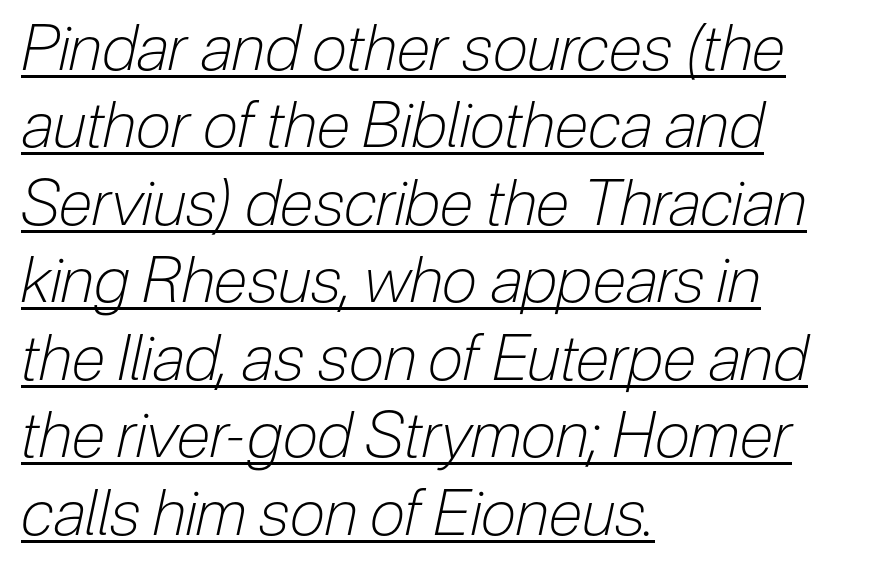
Weight: not bold — regular or lighter. Here the designer chose a conventional face with non-uniform glyph widths. This rendering leaves character spacing at its baseline value. The lines are quadded left. Every character sits at an angle, as italics do. This is underlined copy, the kind a proofreader might mark for attention.
